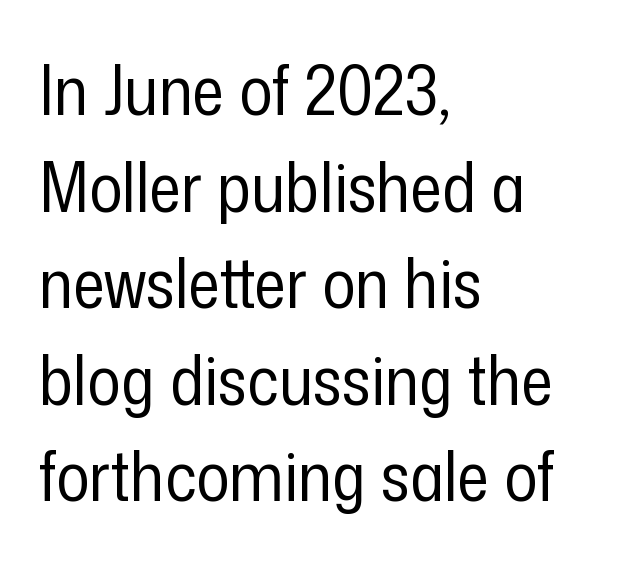
Q: Is the text bold? A: No.
Q: Is the text italic (slanted)? A: No, it is upright.
Q: Is the typeface a serif or a sans-serif typeface? A: Sans-serif.
Q: Is the text underlined? A: No.
Q: How is the paragraph aligned? A: Left-aligned.
Q: Is the spacing between letters normal or unusually wide? A: Normal.
Q: Is the spacing between lines tight, normal or loose? A: Normal.
Q: Width (condensed, normal, or wide)? A: Condensed.
Q: Stroke contrast? A: Low.
Q: x-height? A: Medium.
Q: Monospaced? A: No.
